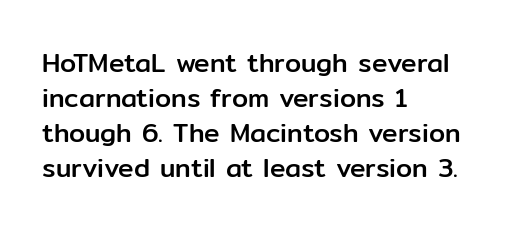
Upright lettering throughout. A classic flush-left, rag-right setting is used for this passage. Underlining? Definitely not there. The passage shown stacks its lines at a standard gap. The letterforms sit shoulder to shoulder at normal distance.
